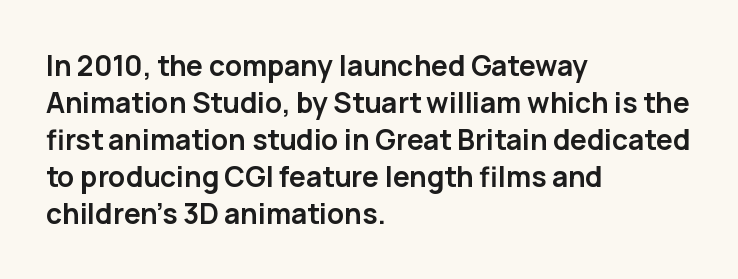
Q: Is the text bold? A: Yes.
Q: Is the text italic (slanted)? A: No, it is upright.
Q: Is the typeface a serif or a sans-serif typeface? A: Sans-serif.
Q: Is the text underlined? A: No.
Q: How is the paragraph aligned? A: Left-aligned.
Q: Is the spacing between letters normal or unusually wide? A: Normal.
Q: Is the spacing between lines tight, normal or loose? A: Normal.
Q: Width (condensed, normal, or wide)? A: Normal.
Q: Stroke contrast? A: Low.
Q: x-height? A: Medium.
Q: Monospaced? A: No.
